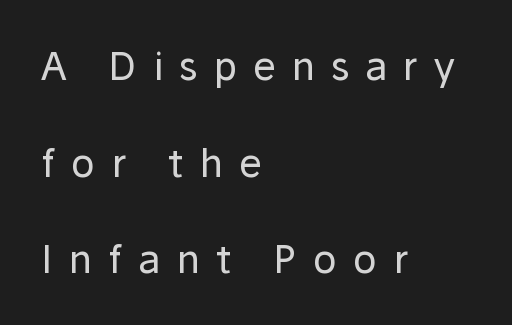
Q: Is the text bold? A: No.
Q: Is the text italic (slanted)? A: No, it is upright.
Q: Is the typeface a serif or a sans-serif typeface? A: Sans-serif.
Q: Is the text underlined? A: No.
Q: How is the paragraph aligned? A: Left-aligned.
Q: Is the spacing between letters normal or unusually wide? A: Unusually wide.
Q: Is the spacing between lines tight, normal or loose? A: Loose.
Q: Width (condensed, normal, or wide)? A: Normal.
Q: Stroke contrast? A: Low.
Q: x-height? A: Medium.
Q: Monospaced? A: No.
